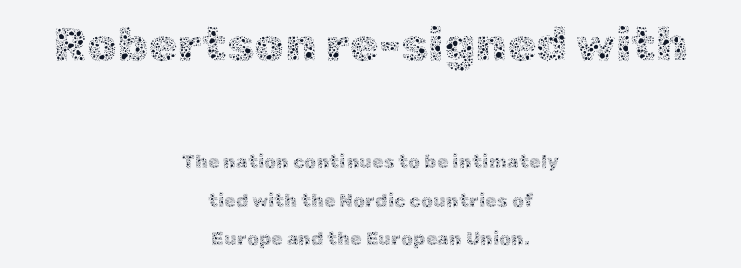
Q: Is the text bold? A: No.
Q: Is the text italic (slanted)? A: No, it is upright.
Q: Is the text underlined? A: No.
Q: How is the paragraph aligned? A: Centered.
Q: Is the spacing between letters normal or unusually wide? A: Normal.
Q: Is the spacing between lines tight, normal or loose? A: Loose.
Q: Which block of text is set in a larger size, the first (top) or the second (bottom)? A: The first (top) one.
Q: Width (condensed, normal, or wide)? A: Normal.
Q: x-height? A: Medium.
Q: Monospaced? A: No.
